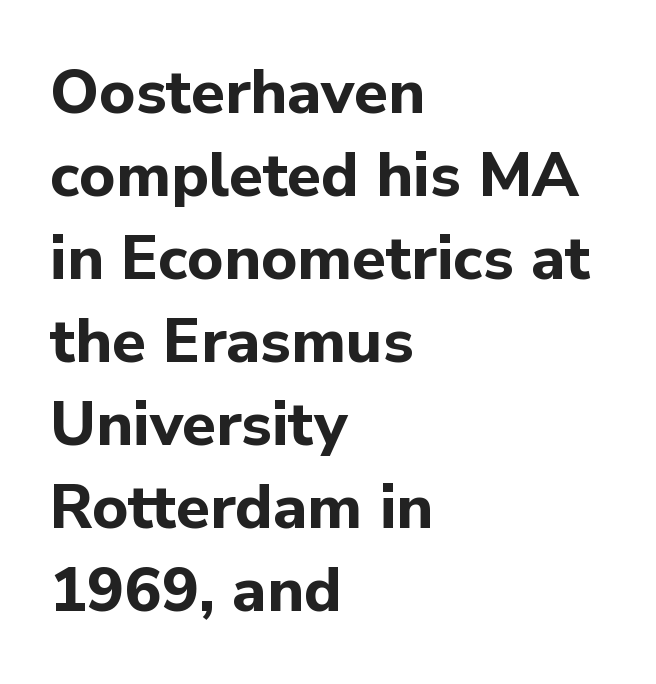
The image shows 62 px bold sans-serif type, upright; set left-aligned, normal line spacing (1.34x), normal letter spacing, not underlined; low stroke contrast and a medium x-height.
